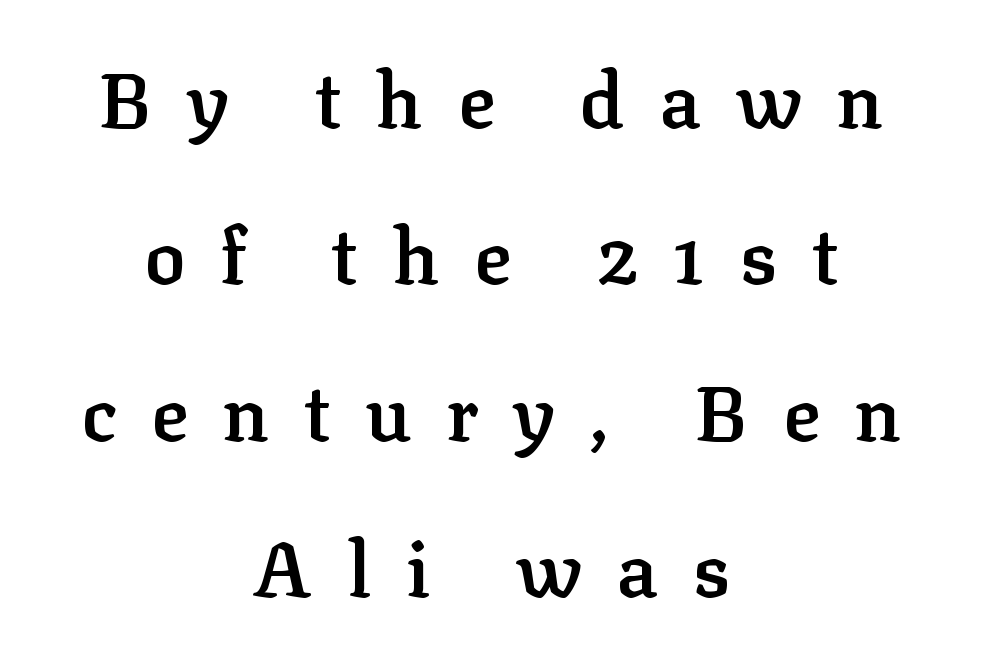
Vertical strokes here are truly vertical. Lines of text with bare space underneath. Compared with typical body copy, the letter spacing here is much looser. Horizontal alignment here is central, giving a formal, balanced look. The rendering uses a large line-height, opening up the rows. Do the characters align in a grid? No, the font is proportional.
